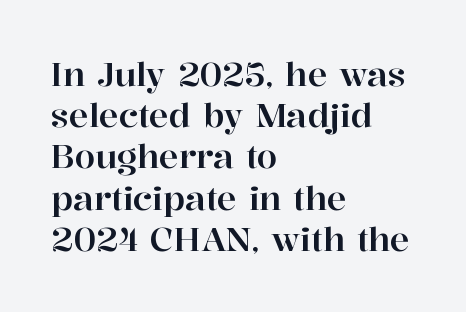
The image shows 33 px serif type, upright; set left-aligned, normal line spacing (1.25x), normal letter spacing, not underlined; high stroke contrast and a medium x-height.
